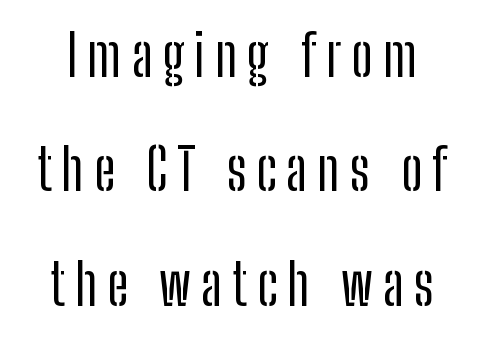
The letters stand straight up with perfectly vertical stems. This sample has the flowing, uneven cadence of proportional lettering. Quick note: interline space is abundant. Anything drawn beneath the words? Only blank space.
